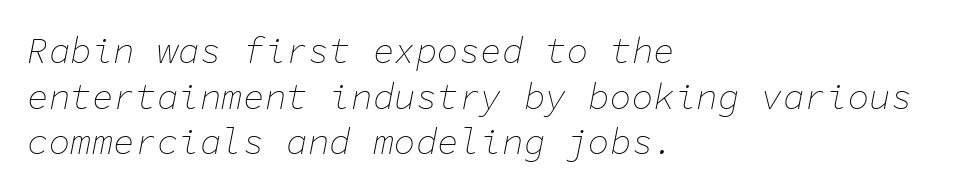
{"italic": "yes", "lean": "right", "slant_degrees": 11, "bold": "no", "weight": "thin", "width": "normal", "stroke_contrast": "low", "x_height": "medium", "monospaced": "yes", "underline": "no", "align": "left", "line_spacing": "normal", "line_spacing_ratio": 1.27, "letter_spacing": "normal", "letter_spacing_em": 0.0, "glyph_px": 36}
